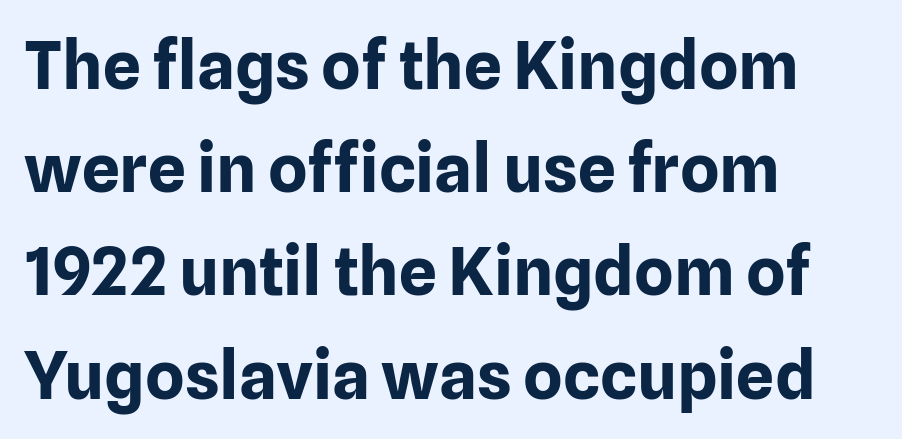
{"serif": "no", "italic": "no", "bold": "yes", "weight": "bold", "width": "normal", "stroke_contrast": "low", "x_height": "medium", "monospaced": "no", "underline": "no", "align": "left", "line_spacing": "normal", "line_spacing_ratio": 1.54, "letter_spacing": "normal", "letter_spacing_em": 0.0, "glyph_px": 67}
